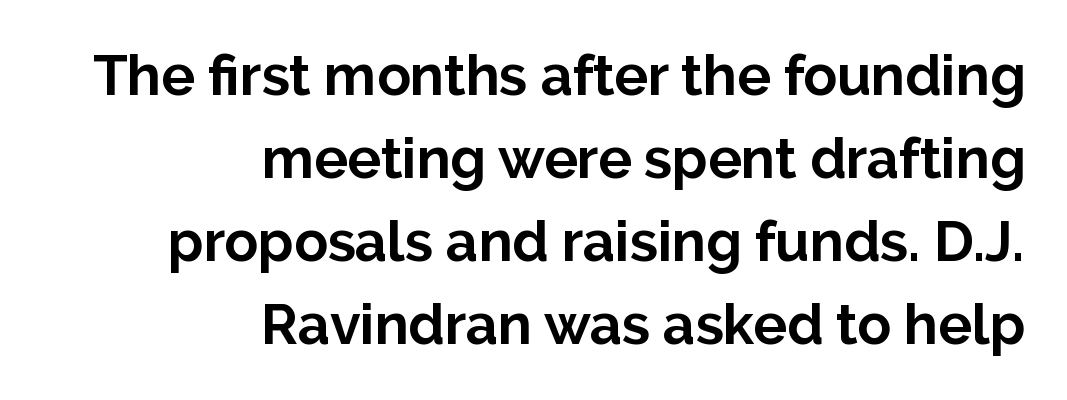
Q: Is the text bold? A: Yes.
Q: Is the text italic (slanted)? A: No, it is upright.
Q: Is the typeface a serif or a sans-serif typeface? A: Sans-serif.
Q: Is the text underlined? A: No.
Q: How is the paragraph aligned? A: Right-aligned.
Q: Is the spacing between letters normal or unusually wide? A: Normal.
Q: Is the spacing between lines tight, normal or loose? A: Normal.
Q: Width (condensed, normal, or wide)? A: Normal.
Q: Stroke contrast? A: Low.
Q: x-height? A: Medium.
Q: Monospaced? A: No.
